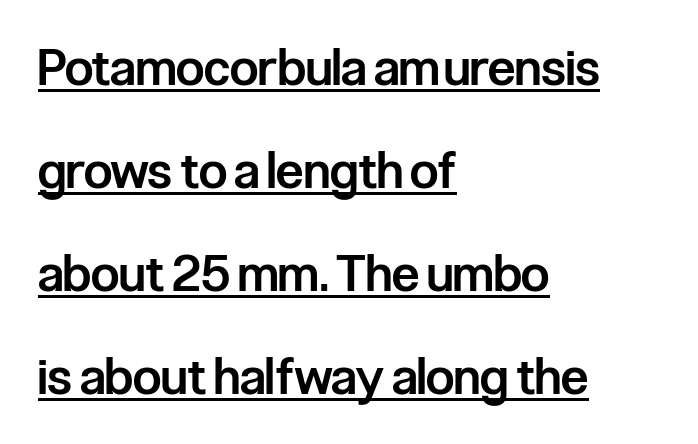
Q: Is the text bold? A: Semi-bold.
Q: Is the text italic (slanted)? A: No, it is upright.
Q: Is the typeface a serif or a sans-serif typeface? A: Sans-serif.
Q: Is the text underlined? A: Yes.
Q: How is the paragraph aligned? A: Left-aligned.
Q: Is the spacing between letters normal or unusually wide? A: Normal.
Q: Is the spacing between lines tight, normal or loose? A: Loose.
Q: Width (condensed, normal, or wide)? A: Condensed.
Q: Stroke contrast? A: Low.
Q: x-height? A: Medium.
Q: Monospaced? A: No.
